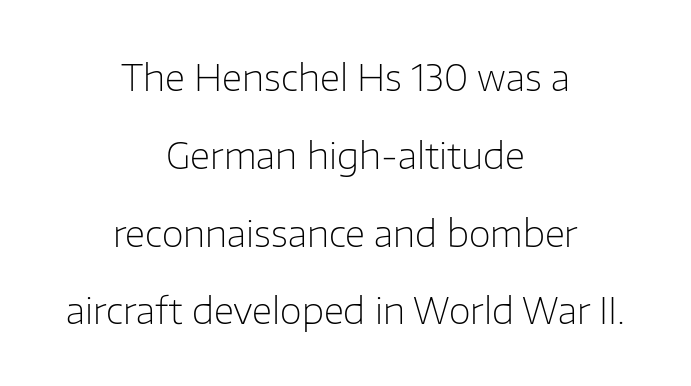
Q: Is the text bold? A: No.
Q: Is the text italic (slanted)? A: No, it is upright.
Q: Is the typeface a serif or a sans-serif typeface? A: Sans-serif.
Q: Is the text underlined? A: No.
Q: How is the paragraph aligned? A: Centered.
Q: Is the spacing between letters normal or unusually wide? A: Normal.
Q: Is the spacing between lines tight, normal or loose? A: Loose.
Q: Width (condensed, normal, or wide)? A: Normal.
Q: Stroke contrast? A: Low.
Q: x-height? A: Medium.
Q: Monospaced? A: No.
